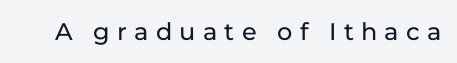
{"italic": "no", "underline": "no", "letter_spacing": "wide", "letter_spacing_em": 0.3, "glyph_px": 24}
